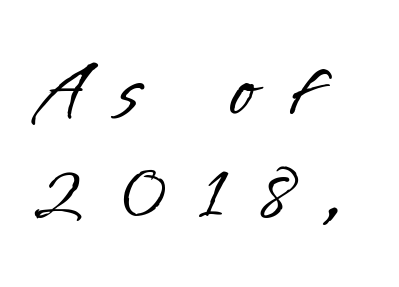
{"serif": "no", "bold": "no", "weight": "light", "width": "normal", "stroke_contrast": "low", "x_height": "small", "monospaced": "no", "underline": "no", "align": "left", "line_spacing": "normal", "line_spacing_ratio": 1.29, "letter_spacing": "wide", "letter_spacing_em": 0.42, "glyph_px": 79}
